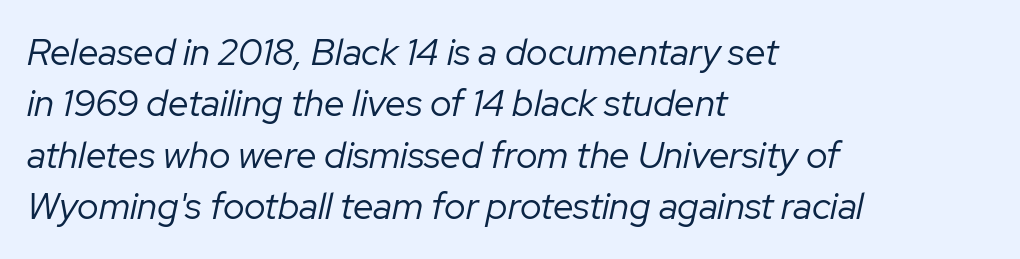
The image shows 37 px regular-weight type, italic (leaning right); set left-aligned, normal line spacing (1.39x), normal letter spacing, not underlined; low stroke contrast and a medium x-height.
